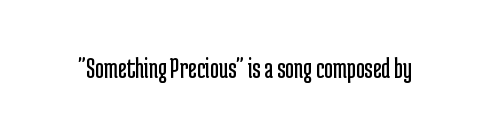
The image shows 30 px regular-weight, condensed sans-serif type, upright; set normal letter spacing, not underlined; low stroke contrast and a medium x-height.
